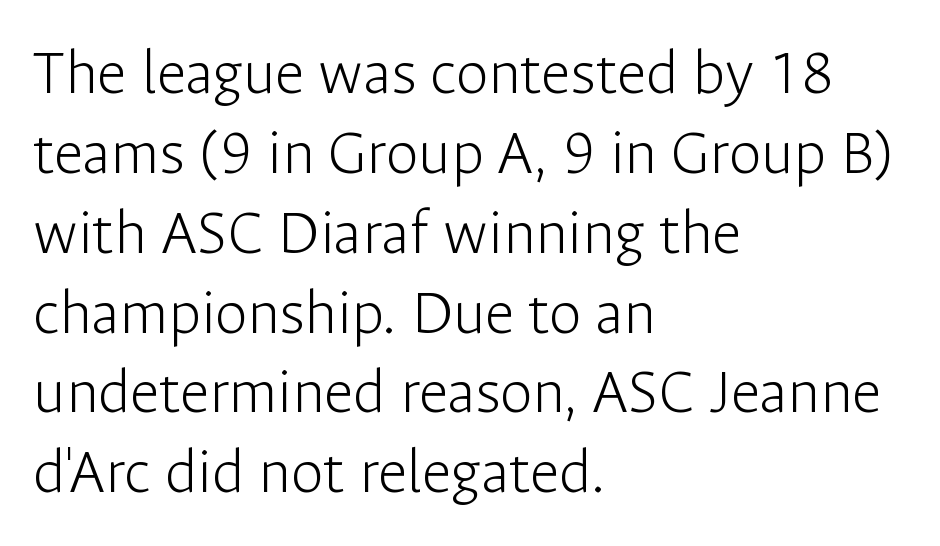
The typography opts for an upright posture over an oblique one. The lines in this sample share a left origin and differ only in where they stop. Think of a printed novel: that variable character pitch is what you see here. No extra tracking has been applied to these lines. The passage shown is not underscored anywhere. Are there feet on the stems? There aren't — it's a sans.
